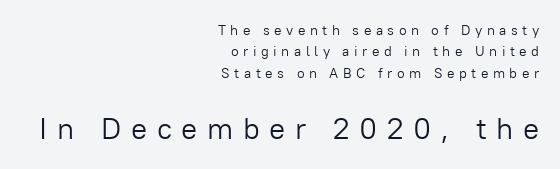
{"serif": "no", "italic": "no", "bold": "no", "weight": "light", "width": "normal", "stroke_contrast": "low", "x_height": "medium", "monospaced": "no", "underline": "no", "align": "right", "line_spacing": "normal", "line_spacing_ratio": 1.52, "letter_spacing": "wide", "letter_spacing_em": 0.32, "larger_block": "second", "size_ratio": 2.14, "glyph_px": 30}
